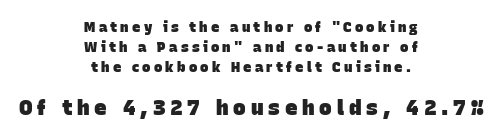
{"bold": "yes", "underline": "no", "align": "center", "line_spacing": "normal", "line_spacing_ratio": 1.43, "letter_spacing": "wide", "letter_spacing_em": 0.23, "larger_block": "second", "size_ratio": 1.5, "glyph_px": 21}
